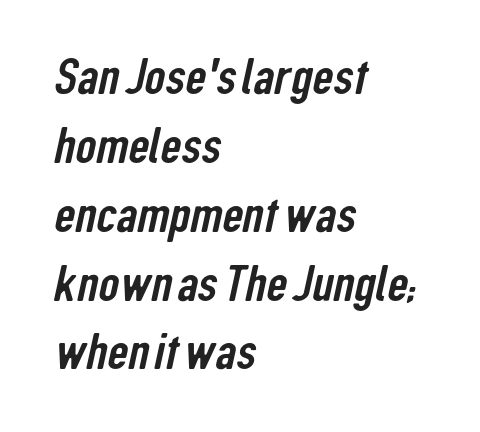
The image shows 51 px condensed sans-serif type; set left-aligned, normal line spacing (1.35x), normal letter spacing, not underlined; low stroke contrast and a medium x-height.
